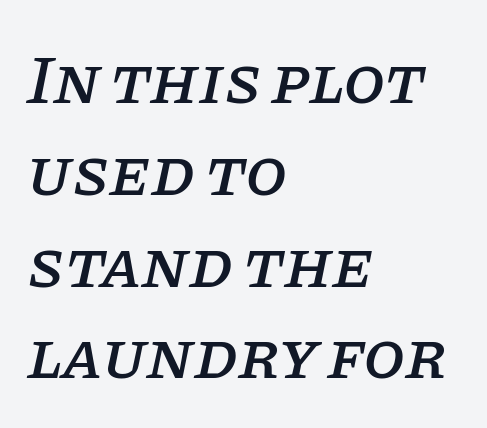
The image shows 68 px serif type, italic (leaning right); set left-aligned, normal line spacing (1.35x), normal letter spacing, not underlined; low stroke contrast and a large x-height.
